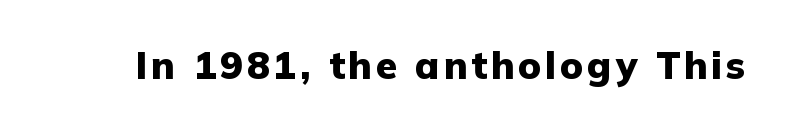
Serifs: no, the terminals of the letterforms are clean. Glance below the letters and you will spot only blank space. Is there any slant? The stems are plumb. Is this a fixed-width face? No — the glyphs have proportional, varying widths.
